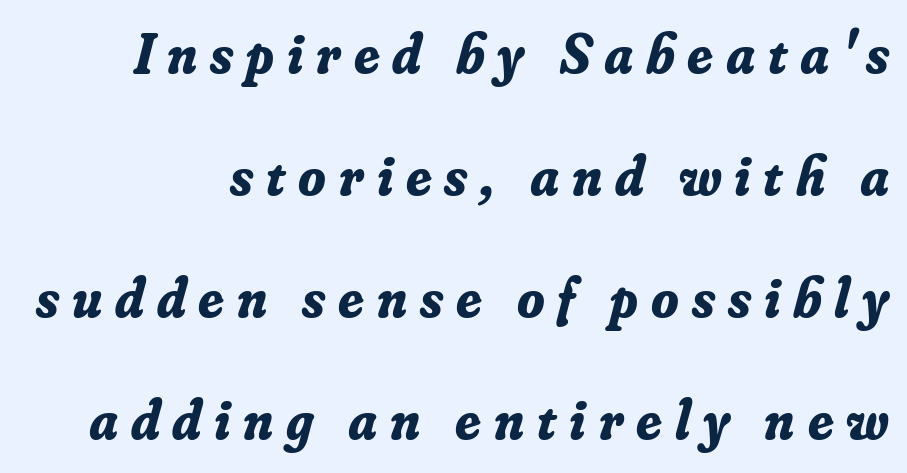
The image shows 56 px bold serif type, italic (leaning right); set right-aligned, loose line spacing (2.18x), unusually wide letter spacing (+0.23 em), not underlined; low stroke contrast and a small x-height.
